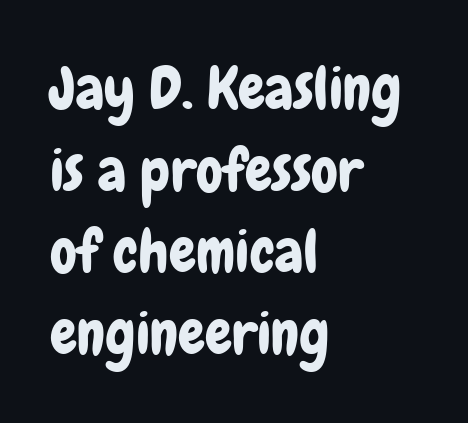
The specimen reads as upright at a glance. Check under the words: just untouched page. Normally led — the rows are evenly, conventionally spaced. Looks like regular typesetting: each glyph gets only the width it needs.
